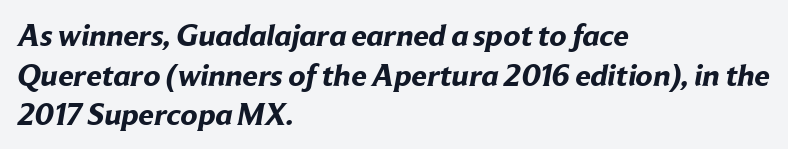
The image shows 31 px bold sans-serif type; set left-aligned, normal line spacing (1.28x), normal letter spacing, not underlined; low stroke contrast and a medium x-height.
